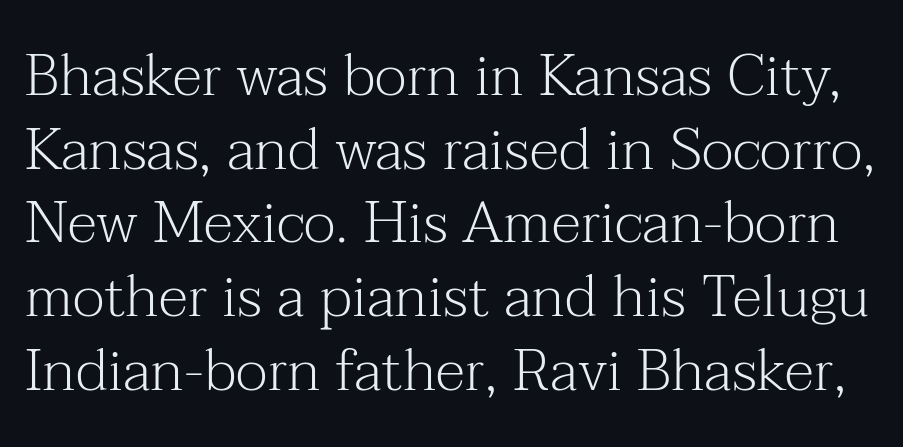
{"serif": "yes", "italic": "no", "bold": "no", "weight": "light", "width": "normal", "stroke_contrast": "medium", "x_height": "medium", "monospaced": "no", "underline": "no", "line_spacing": "normal", "line_spacing_ratio": 1.25, "letter_spacing": "normal", "letter_spacing_em": 0.0, "glyph_px": 59}
